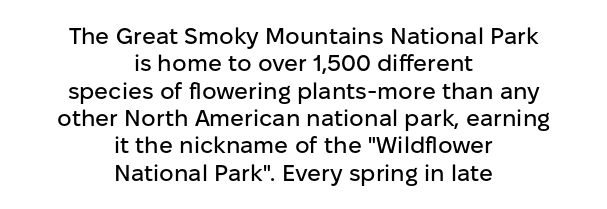
Q: Is the text italic (slanted)? A: No, it is upright.
Q: Is the text underlined? A: No.
Q: How is the paragraph aligned? A: Centered.
Q: Is the spacing between letters normal or unusually wide? A: Normal.
